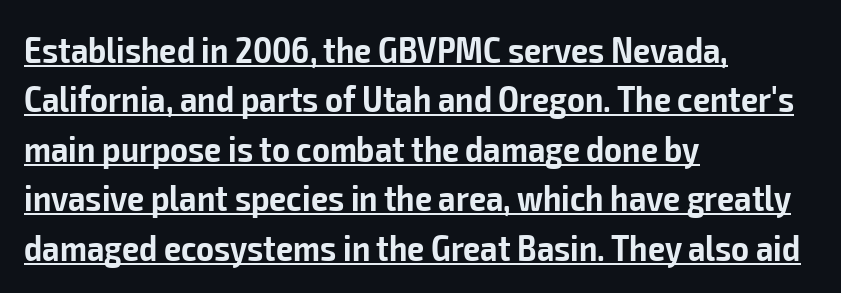
Q: Is the text bold? A: Semi-bold.
Q: Is the text italic (slanted)? A: No, it is upright.
Q: Is the typeface a serif or a sans-serif typeface? A: Sans-serif.
Q: Is the text underlined? A: Yes.
Q: How is the paragraph aligned? A: Left-aligned.
Q: Is the spacing between letters normal or unusually wide? A: Normal.
Q: Is the spacing between lines tight, normal or loose? A: Normal.
Q: Width (condensed, normal, or wide)? A: Condensed.
Q: Stroke contrast? A: Low.
Q: x-height? A: Medium.
Q: Monospaced? A: No.
